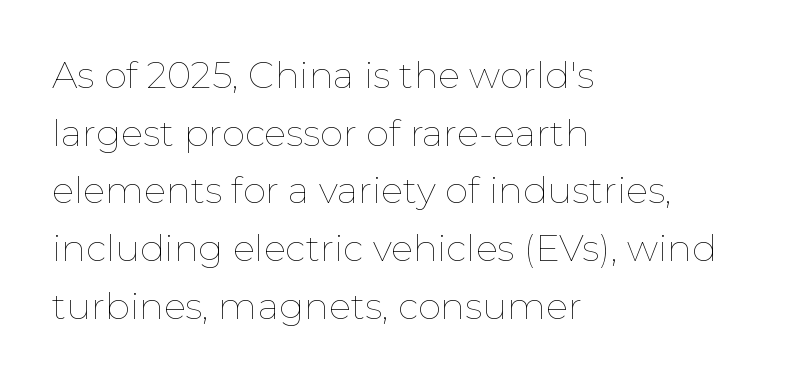
{"italic": "no", "bold": "no", "weight": "thin", "width": "normal", "stroke_contrast": "low", "x_height": "medium", "monospaced": "no", "underline": "no", "align": "left", "line_spacing": "normal", "line_spacing_ratio": 1.56, "letter_spacing": "normal", "letter_spacing_em": 0.0, "glyph_px": 37}
